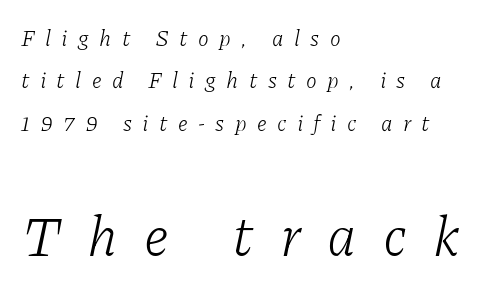
{"serif": "yes", "italic": "yes", "lean": "right", "slant_degrees": 11, "bold": "no", "weight": "light", "width": "normal", "stroke_contrast": "low", "x_height": "medium", "monospaced": "no", "underline": "no", "align": "left", "line_spacing": "loose", "line_spacing_ratio": 1.93, "letter_spacing": "wide", "letter_spacing_em": 0.47, "larger_block": "second", "size_ratio": 2.55, "glyph_px": 56}
